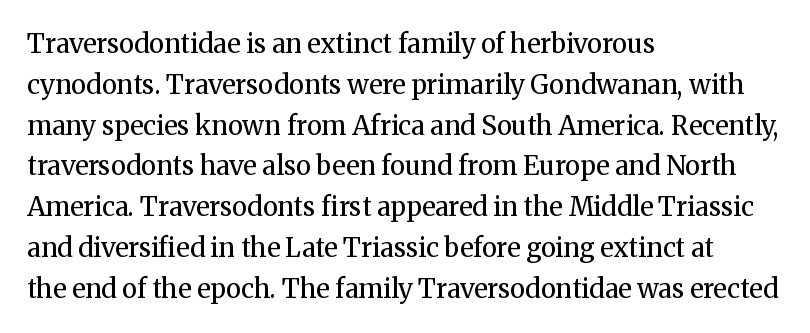
The image shows 26 px text type, upright; set left-aligned, normal line spacing (1.57x), normal letter spacing, not underlined.
